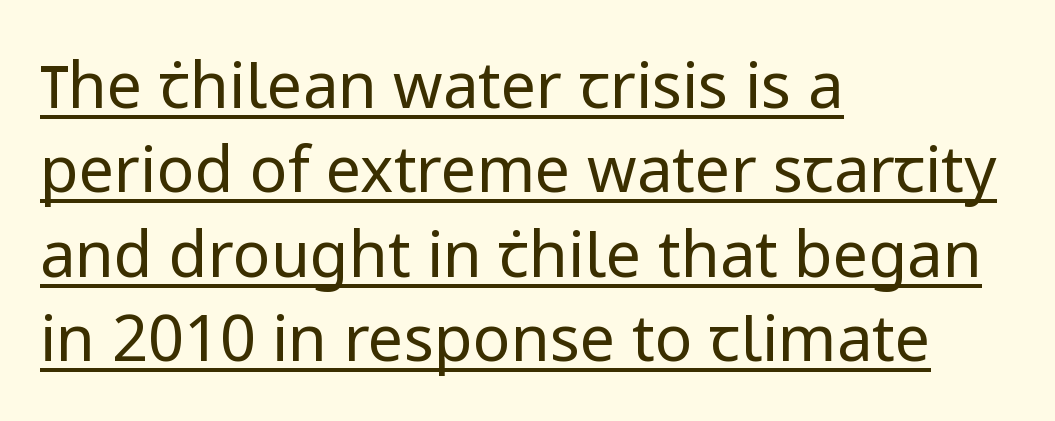
{"serif": "no", "italic": "no", "bold": "no", "weight": "regular", "width": "normal", "stroke_contrast": "low", "x_height": "medium", "monospaced": "no", "underline": "yes", "align": "left", "line_spacing": "normal", "line_spacing_ratio": 1.34, "letter_spacing": "normal", "letter_spacing_em": 0.0, "glyph_px": 63}
